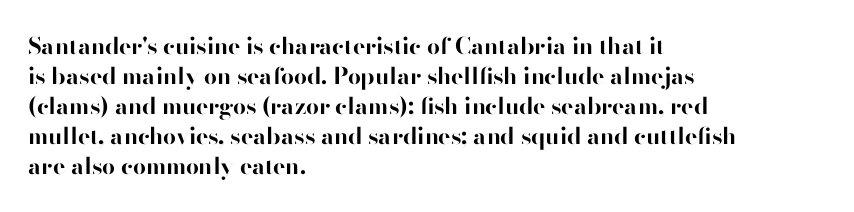
{"italic": "no", "bold": "yes", "underline": "no", "align": "left", "line_spacing": "normal", "line_spacing_ratio": 1.3, "letter_spacing": "normal", "letter_spacing_em": 0.0, "glyph_px": 23}
